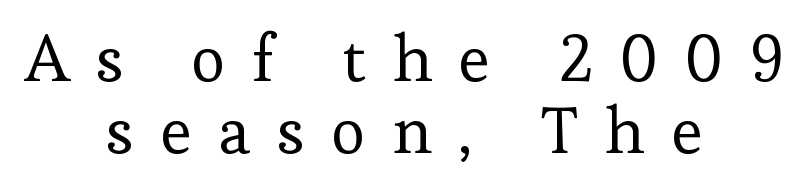
Q: Is the text bold? A: No.
Q: Is the text italic (slanted)? A: No, it is upright.
Q: Is the typeface a serif or a sans-serif typeface? A: Serif.
Q: Is the text underlined? A: No.
Q: How is the paragraph aligned? A: Centered.
Q: Is the spacing between letters normal or unusually wide? A: Unusually wide.
Q: Is the spacing between lines tight, normal or loose? A: Tight.
Q: Width (condensed, normal, or wide)? A: Normal.
Q: Stroke contrast? A: Low.
Q: x-height? A: Medium.
Q: Monospaced? A: No.
